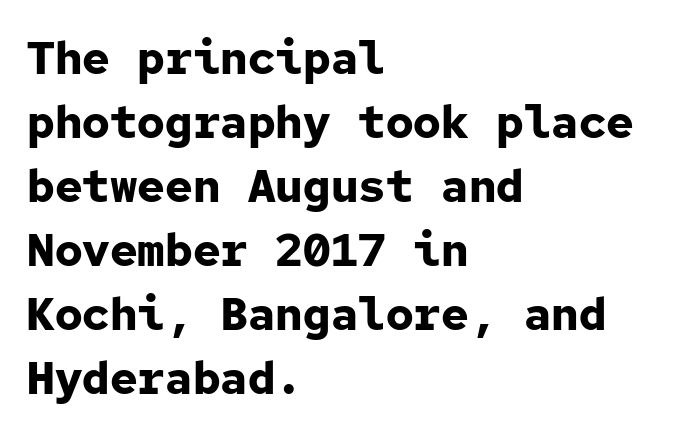
Q: Is the text bold? A: Yes.
Q: Is the text italic (slanted)? A: No, it is upright.
Q: Is the typeface a serif or a sans-serif typeface? A: Sans-serif.
Q: Is the text underlined? A: No.
Q: How is the paragraph aligned? A: Left-aligned.
Q: Is the spacing between letters normal or unusually wide? A: Normal.
Q: Is the spacing between lines tight, normal or loose? A: Normal.
Q: Width (condensed, normal, or wide)? A: Normal.
Q: Stroke contrast? A: Low.
Q: x-height? A: Medium.
Q: Monospaced? A: Yes.
